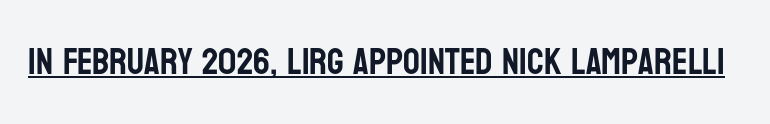
The image shows 37 px condensed sans-serif type, upright; set normal letter spacing, underlined; low stroke contrast and a large x-height.
